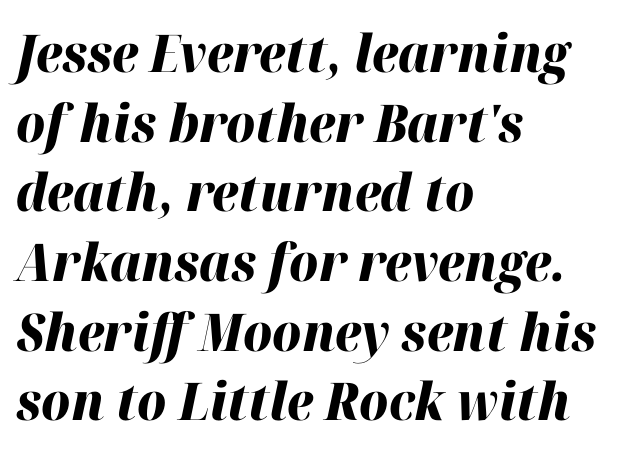
{"italic": "yes", "lean": "right", "slant_degrees": 12, "bold": "yes", "weight": "heavy", "width": "normal", "stroke_contrast": "high", "x_height": "medium", "monospaced": "no", "underline": "no", "align": "left", "line_spacing": "normal", "line_spacing_ratio": 1.34, "letter_spacing": "normal", "letter_spacing_em": 0.0, "glyph_px": 52}
